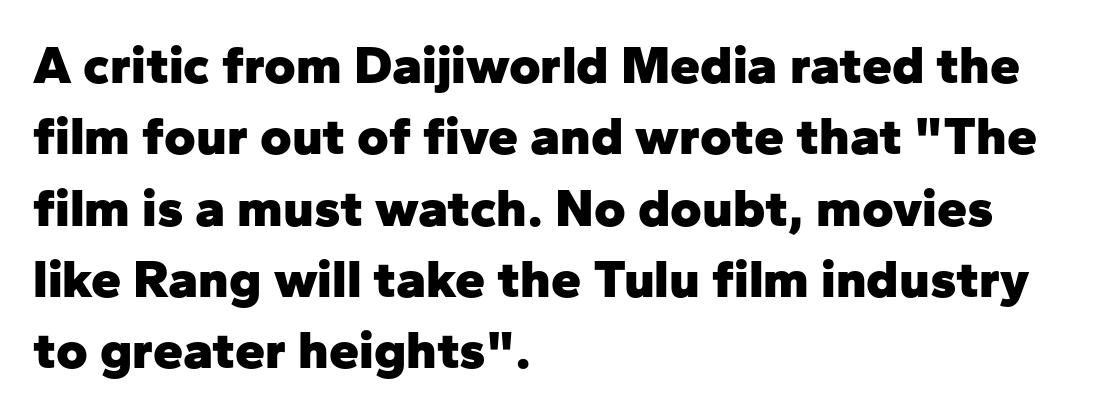
{"serif": "no", "italic": "no", "bold": "yes", "weight": "heavy", "width": "normal", "stroke_contrast": "low", "x_height": "medium", "monospaced": "no", "underline": "no", "align": "left", "line_spacing": "normal", "line_spacing_ratio": 1.32, "letter_spacing": "normal", "letter_spacing_em": 0.0, "glyph_px": 54}
